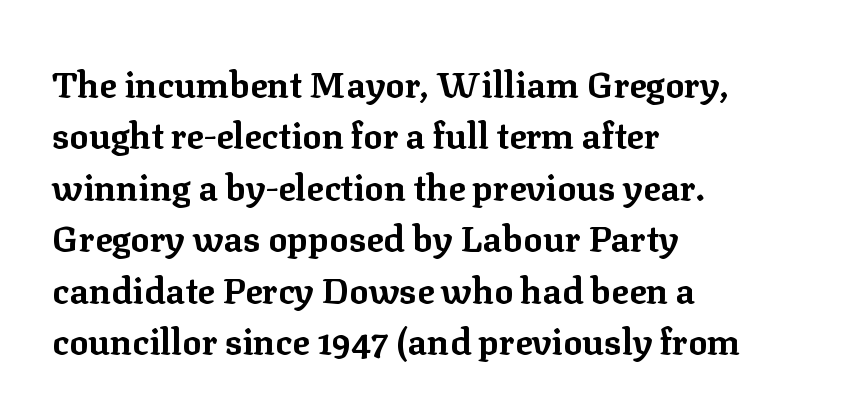
There is no visible air inserted between adjacent glyphs. A typesetter would label this face a serif. Weight check: bold — yes, fully. Ascenders rise straight up at ninety degrees. Baseline-to-baseline distance is the conventional proportion of letter height. This rendering features lettering with no underline.
